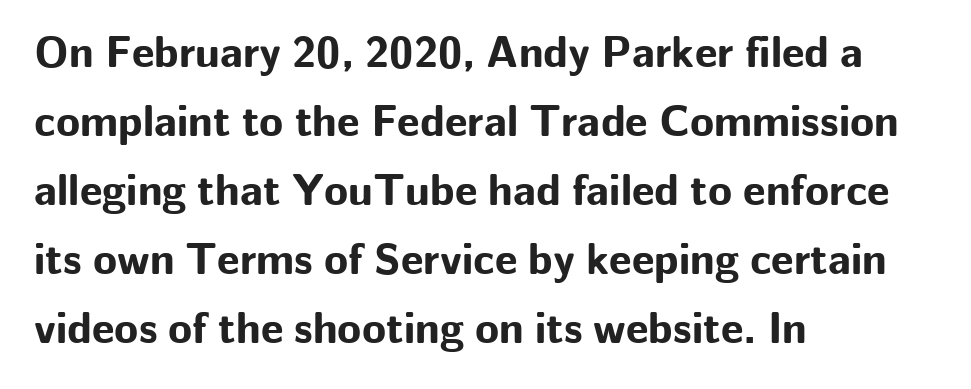
The image shows 44 px bold sans-serif type, upright; set left-aligned, normal line spacing (1.57x), normal letter spacing, not underlined; low stroke contrast and a medium x-height.
